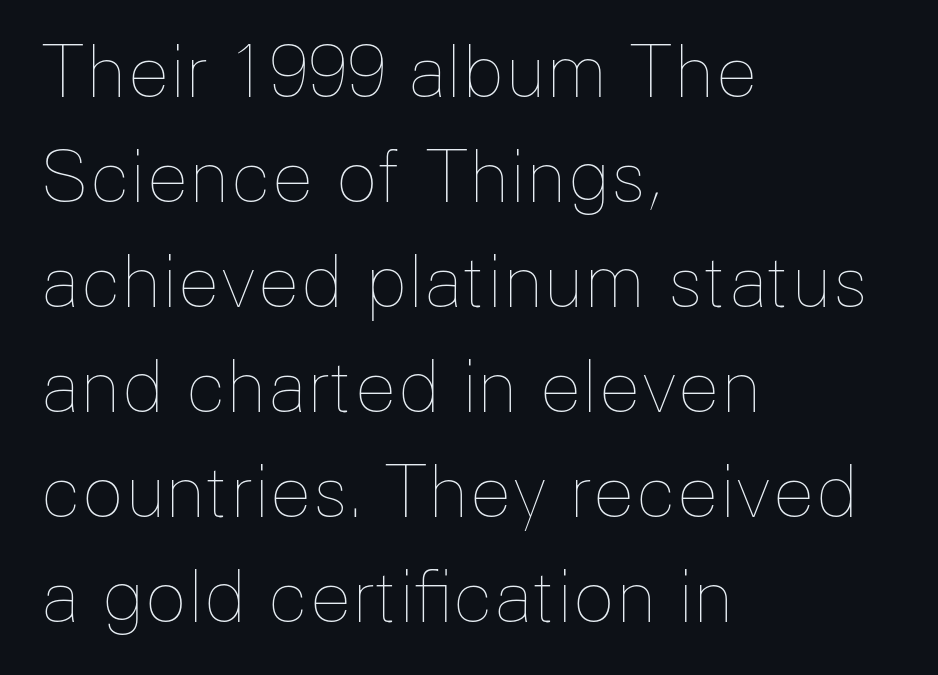
{"italic": "no", "bold": "no", "weight": "thin", "width": "normal", "stroke_contrast": "low", "x_height": "medium", "monospaced": "no", "underline": "no", "align": "left", "line_spacing": "normal", "line_spacing_ratio": 1.5, "letter_spacing": "normal", "letter_spacing_em": 0.0, "glyph_px": 70}
